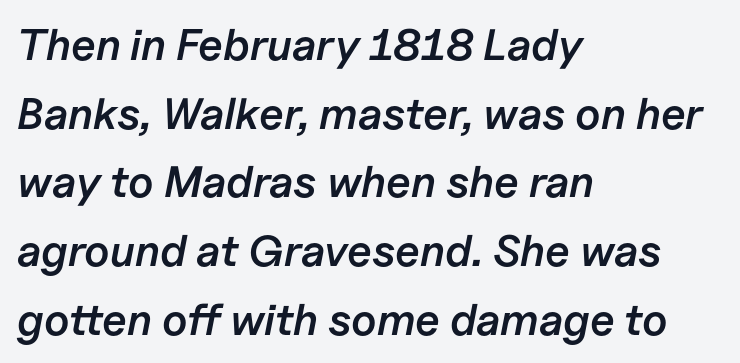
Q: Is the text bold? A: Semi-bold.
Q: Is the text italic (slanted)? A: Yes, it leans right by about 11 degrees.
Q: Is the text underlined? A: No.
Q: How is the paragraph aligned? A: Left-aligned.
Q: Is the spacing between letters normal or unusually wide? A: Normal.
Q: Is the spacing between lines tight, normal or loose? A: Normal.
Q: Width (condensed, normal, or wide)? A: Normal.
Q: Stroke contrast? A: Low.
Q: x-height? A: Medium.
Q: Monospaced? A: No.
